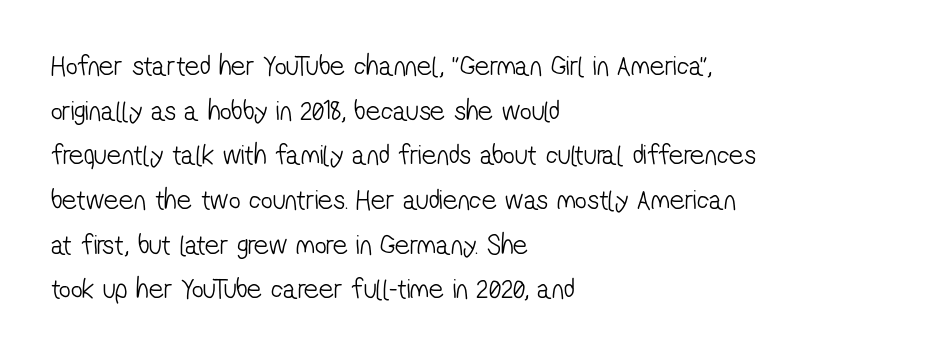
{"serif": "no", "bold": "no", "weight": "light", "width": "condensed", "stroke_contrast": "low", "x_height": "medium", "monospaced": "no", "underline": "no", "align": "left", "line_spacing": "normal", "line_spacing_ratio": 1.54, "letter_spacing": "normal", "letter_spacing_em": 0.0, "glyph_px": 29}
